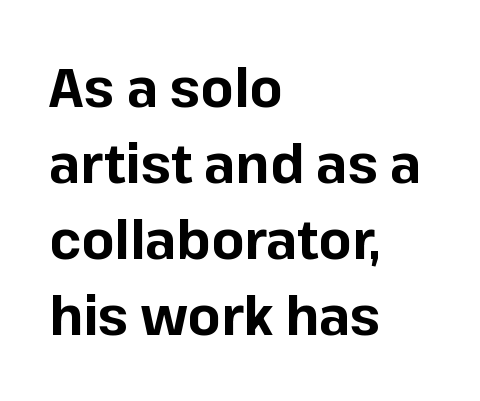
{"serif": "no", "italic": "no", "bold": "yes", "weight": "bold", "width": "normal", "stroke_contrast": "low", "x_height": "medium", "monospaced": "no", "underline": "no", "align": "left", "line_spacing": "normal", "line_spacing_ratio": 1.41, "letter_spacing": "normal", "letter_spacing_em": 0.0, "glyph_px": 54}
